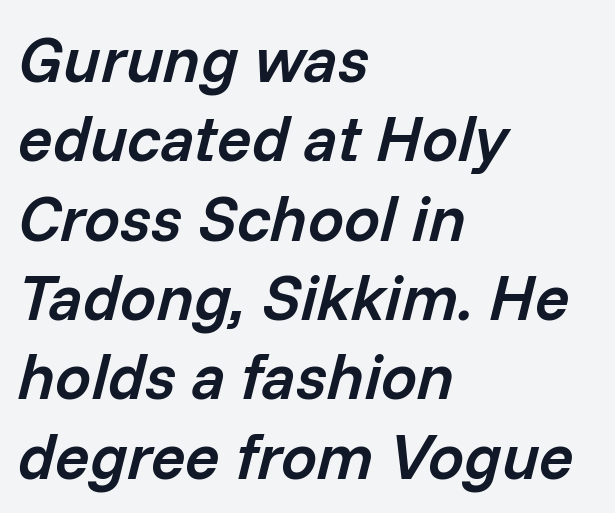
Q: Is the text bold? A: Semi-bold.
Q: Is the text italic (slanted)? A: Yes, it leans right by about 14 degrees.
Q: Is the text underlined? A: No.
Q: How is the paragraph aligned? A: Left-aligned.
Q: Is the spacing between letters normal or unusually wide? A: Normal.
Q: Width (condensed, normal, or wide)? A: Normal.
Q: Stroke contrast? A: Low.
Q: x-height? A: Medium.
Q: Monospaced? A: No.
